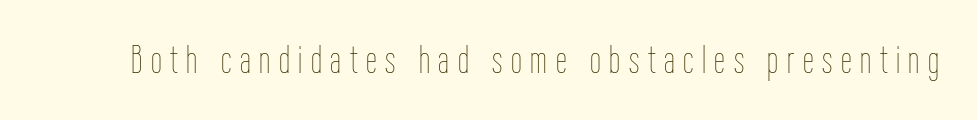
The image shows 39 px thin, condensed type, upright; set unusually wide letter spacing (+0.22 em), not underlined; low stroke contrast and a medium x-height.
